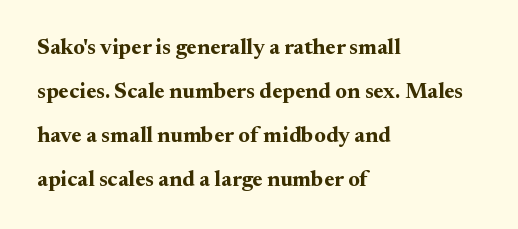
Q: Is the text bold? A: Yes.
Q: Is the text italic (slanted)? A: No, it is upright.
Q: Is the text underlined? A: No.
Q: How is the paragraph aligned? A: Left-aligned.
Q: Is the spacing between letters normal or unusually wide? A: Normal.
Q: Is the spacing between lines tight, normal or loose? A: Loose.
